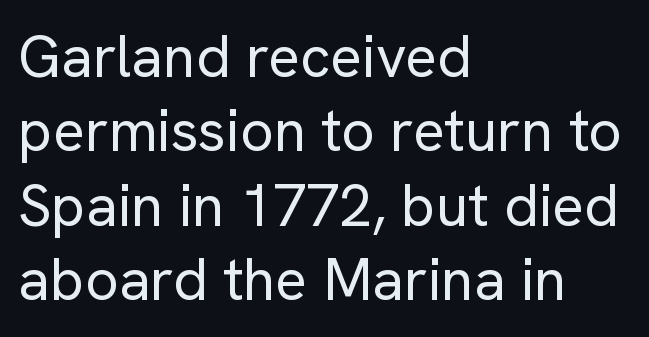
{"serif": "no", "italic": "no", "bold": "no", "weight": "regular", "width": "normal", "stroke_contrast": "low", "x_height": "medium", "monospaced": "no", "underline": "no", "align": "left", "line_spacing": "normal", "line_spacing_ratio": 1.26, "letter_spacing": "normal", "letter_spacing_em": 0.0, "glyph_px": 59}
